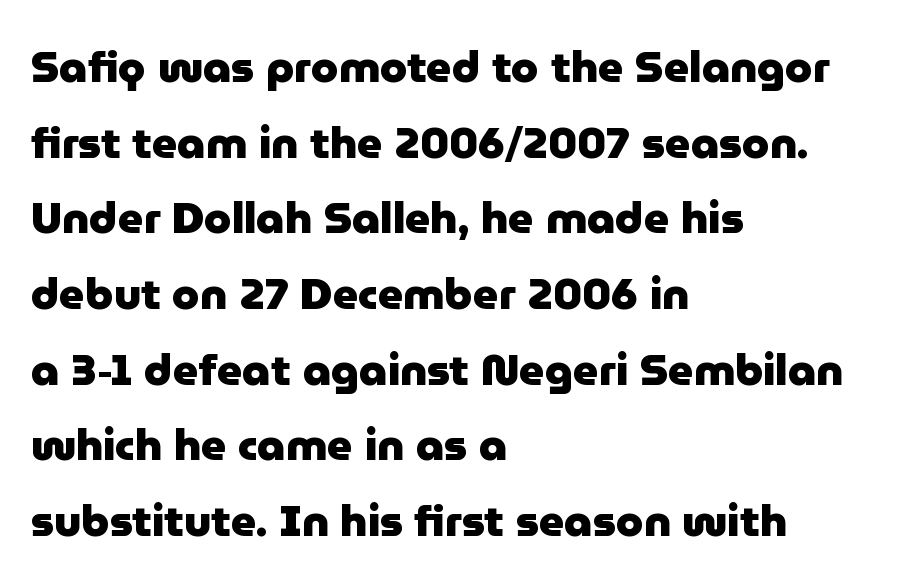
Q: Is the text bold? A: Yes.
Q: Is the text italic (slanted)? A: No, it is upright.
Q: Is the typeface a serif or a sans-serif typeface? A: Sans-serif.
Q: Is the text underlined? A: No.
Q: How is the paragraph aligned? A: Left-aligned.
Q: Is the spacing between letters normal or unusually wide? A: Normal.
Q: Width (condensed, normal, or wide)? A: Normal.
Q: Stroke contrast? A: Low.
Q: x-height? A: Medium.
Q: Monospaced? A: No.
